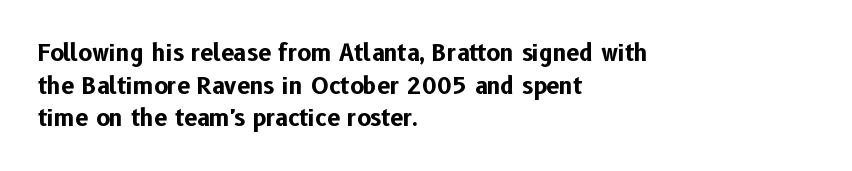
Here the glyphs are tracked normally, forming tight word shapes. One-word summary of the alignment: left. In terms of posture, this sample is upright. Notice how thick the strokes are: this is what a full bold looks like. The lines sit at an ordinary, default distance from one another.
